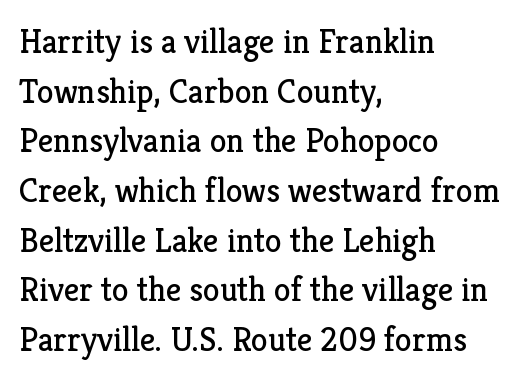
{"serif": "yes", "italic": "no", "bold": "no", "weight": "regular", "width": "normal", "stroke_contrast": "low", "x_height": "medium", "monospaced": "no", "underline": "no", "align": "left", "line_spacing": "normal", "line_spacing_ratio": 1.46, "letter_spacing": "normal", "letter_spacing_em": 0.0, "glyph_px": 34}
